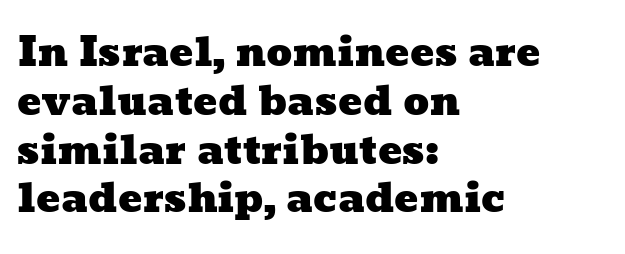
The line texture is even and compact thanks to regular tracking. Has an underline been added? It has not. The rag falls on the right side of this text block. Varying glyph widths throughout — classic text-font behaviour.
